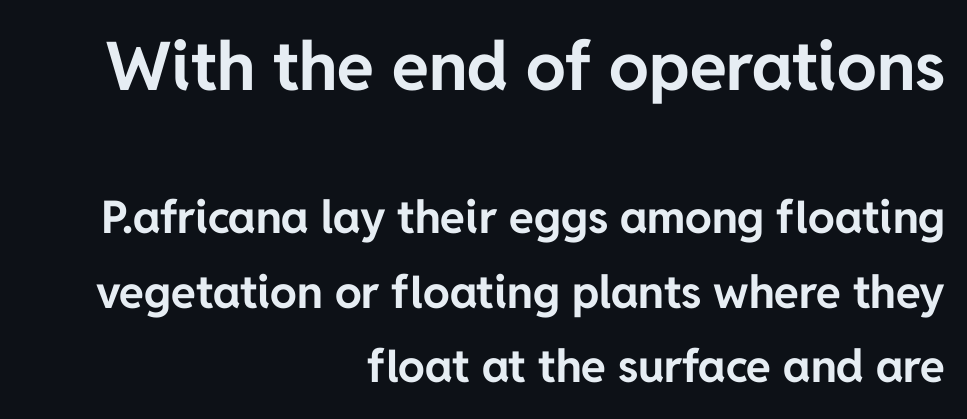
The image shows 67 px bold sans-serif type, upright; set right-aligned, normal line spacing (1.66x), normal letter spacing, not underlined; the first (top) block is 1.49x larger; low stroke contrast and a medium x-height.
